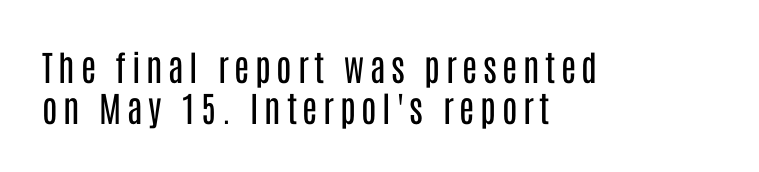
The typeface chosen for these lines omits serifs. The rendering uses natural spacing where letterforms have individual widths. Stroke thickness stays within the range of a standard reading face or lighter. Italic: no, the glyphs are upright roman. The paragraph shown leans on its left margin. No word sits above an underline.
